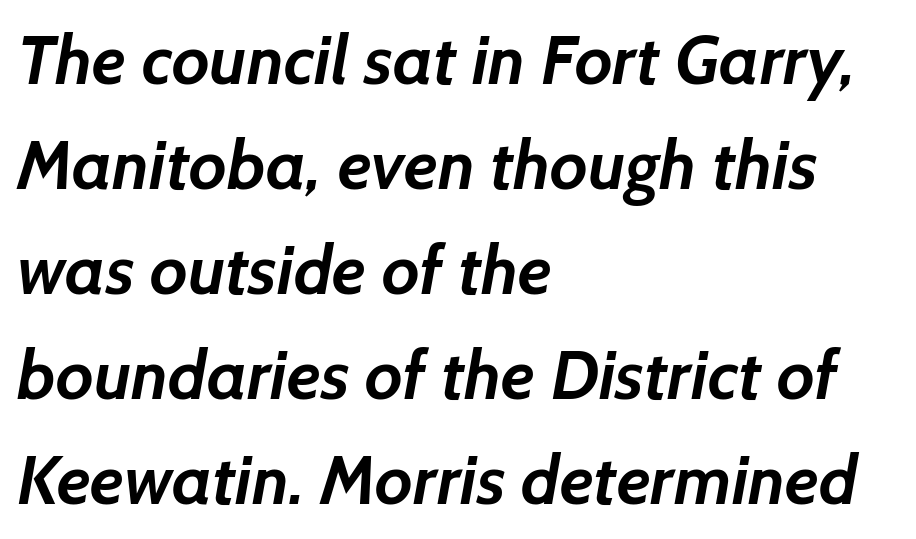
Each line starts at the same left margin while the right side varies. A normal amount of white space separates one row of letters from the next. Honestly, the letter spacing is just normal — you wouldn't notice it. The typeface chosen for these lines omits serifs.
